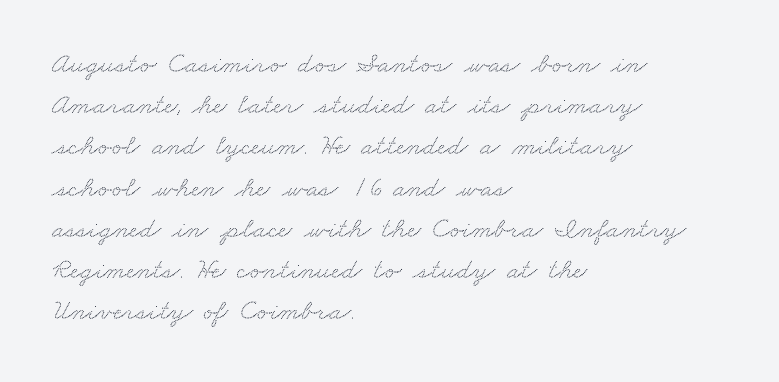
Rows of type keep a routine distance in the vertical direction. Beneath every word, the page is bare. A typesetter would label this face a serif. This sample uses plain, unmodified letter spacing. Varying glyph widths throughout — classic text-font behaviour.
